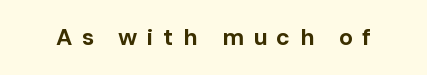
Q: Is the text bold? A: Yes.
Q: Is the text italic (slanted)? A: No, it is upright.
Q: Is the text underlined? A: No.
Q: Is the spacing between letters normal or unusually wide? A: Unusually wide.
